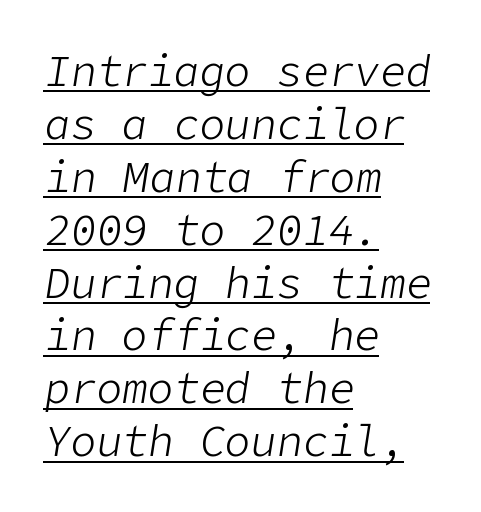
{"italic": "yes", "lean": "right", "slant_degrees": 9, "bold": "no", "weight": "light", "width": "normal", "stroke_contrast": "low", "x_height": "medium", "underline": "yes", "align": "left", "line_spacing_ratio": 1.23, "letter_spacing": "normal", "letter_spacing_em": 0.0, "glyph_px": 43}
